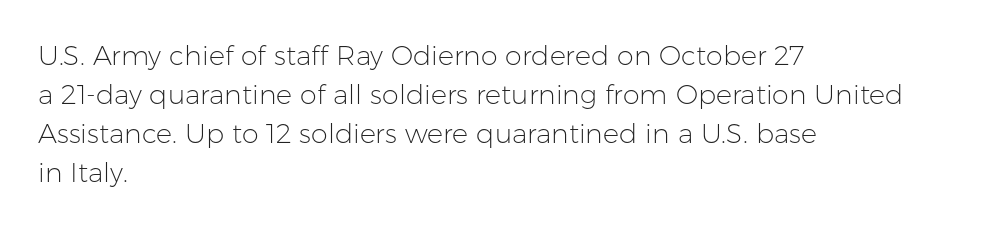
The image shows 27 px text type, upright; set left-aligned, normal line spacing (1.45x), normal letter spacing, not underlined.
